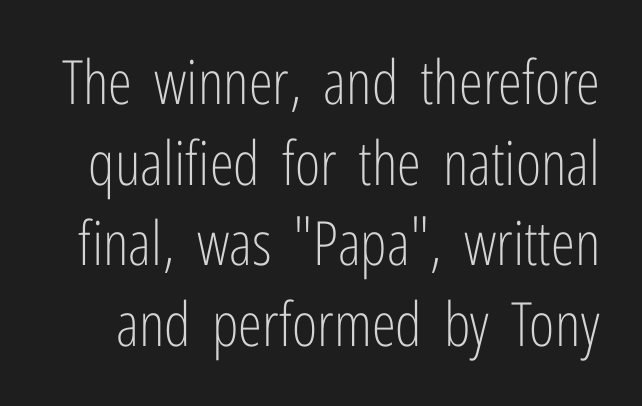
The image shows 61 px light, condensed sans-serif type, upright; set normal line spacing (1.32x), normal letter spacing, not underlined; low stroke contrast and a medium x-height.
